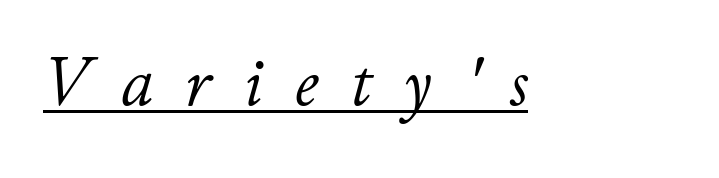
{"italic": "yes", "lean": "right", "slant_degrees": 11, "bold": "no", "weight": "light", "width": "normal", "stroke_contrast": "low", "x_height": "small", "monospaced": "no", "underline": "yes", "letter_spacing": "wide", "letter_spacing_em": 0.44, "glyph_px": 72}
